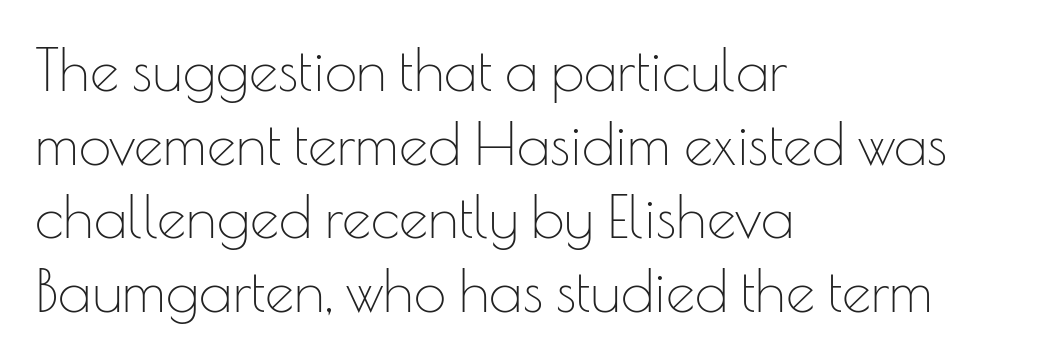
Bare-footed words on every line. Is this a sans? Yes — the strokes have no serifs. On a weight scale, this lands at 450 or below. The rendering keeps characters at their native spacing. The lettering holds an erect, upright posture throughout. A classic flush-left, rag-right setting is used for this passage.
